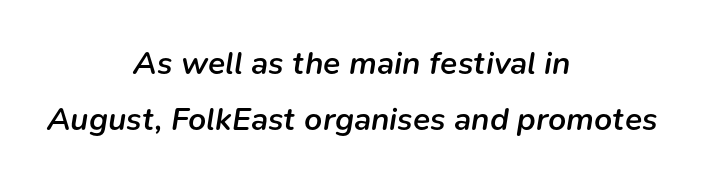
{"italic": "yes", "lean": "right", "slant_degrees": 9, "bold": "semi", "weight": "semibold", "width": "normal", "stroke_contrast": "low", "x_height": "medium", "monospaced": "no", "underline": "no", "align": "center", "line_spacing_ratio": 1.75, "letter_spacing": "normal", "letter_spacing_em": 0.0, "glyph_px": 32}
